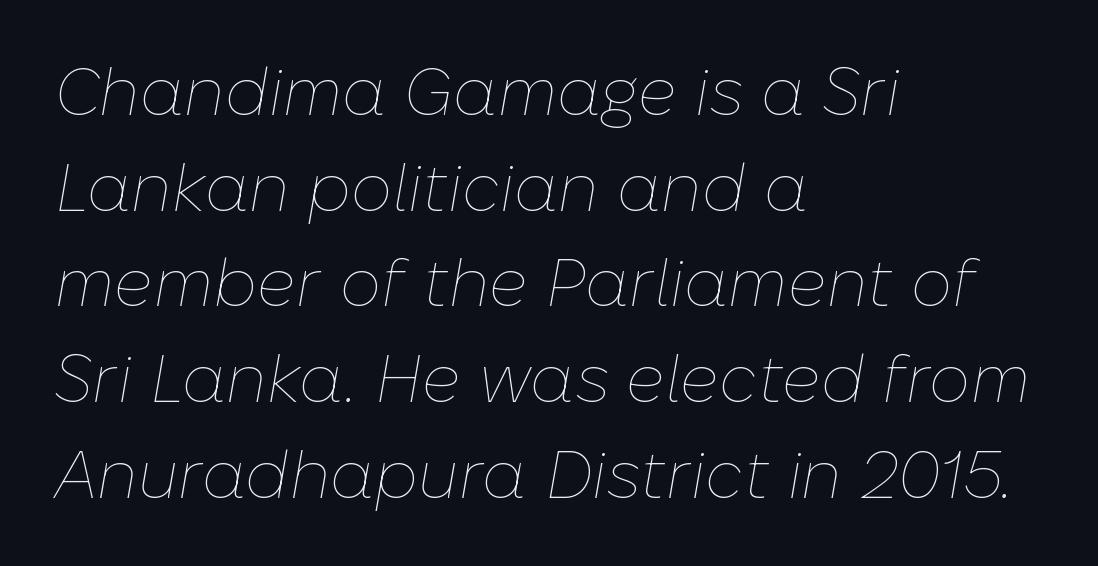
Q: Is the text bold? A: No.
Q: Is the text italic (slanted)? A: Yes, it leans right by about 10 degrees.
Q: Is the text underlined? A: No.
Q: How is the paragraph aligned? A: Left-aligned.
Q: Is the spacing between letters normal or unusually wide? A: Normal.
Q: Is the spacing between lines tight, normal or loose? A: Normal.
Q: Width (condensed, normal, or wide)? A: Normal.
Q: Stroke contrast? A: Low.
Q: x-height? A: Medium.
Q: Monospaced? A: No.
